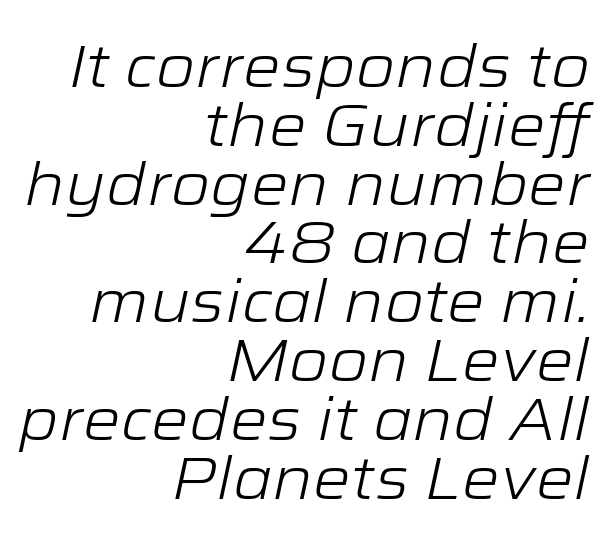
The strip under each line holds only bare page. Looking at the ascenders, they clearly lean. Which margin do the lines hug? The right one — the left edge is uneven. Vertical stems look standard width or narrower in stroke. The letters advance in unequal steps, a hallmark of proportional type.
